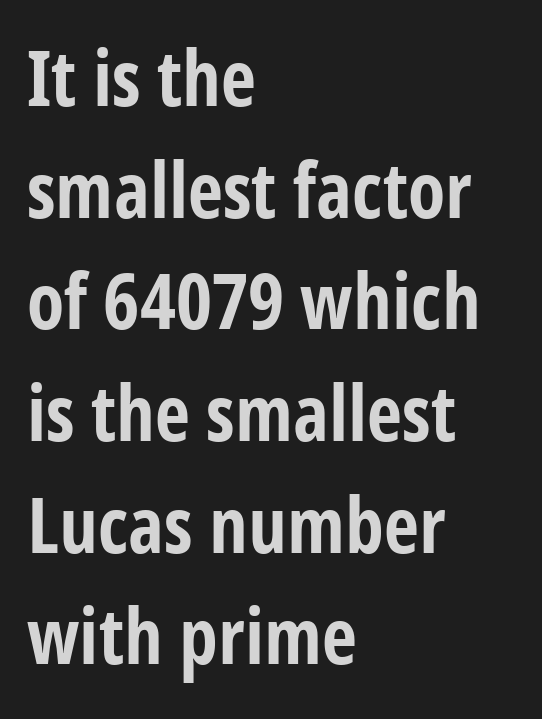
Decoration check: the copy has no underline. Vertical spacing — default. These lines keep a tight, regular rhythm from letter to letter. A typesetter would mark this as roman, not italic.
